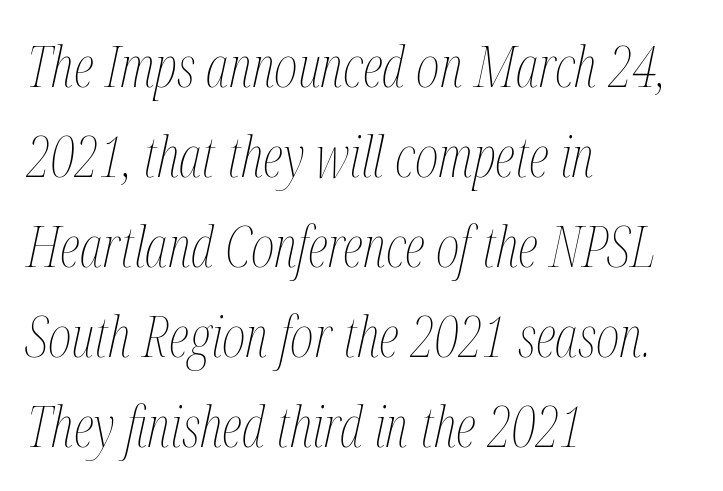
{"italic": "yes", "lean": "right", "slant_degrees": 12, "bold": "no", "weight": "thin", "width": "condensed", "stroke_contrast": "medium", "x_height": "medium", "monospaced": "no", "underline": "no", "align": "left", "line_spacing": "normal", "line_spacing_ratio": 1.58, "letter_spacing": "normal", "letter_spacing_em": 0.0, "glyph_px": 57}
